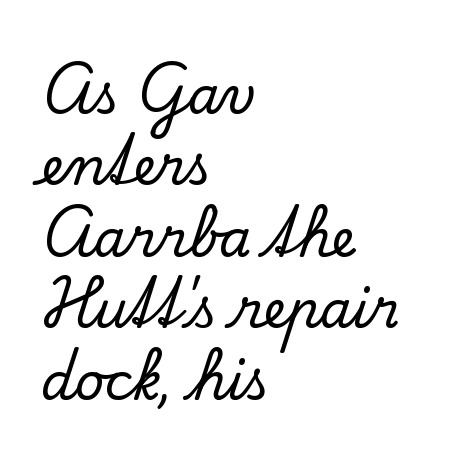
{"serif": "yes", "width": "normal", "stroke_contrast": "low", "x_height": "small", "monospaced": "no", "underline": "no", "align": "left", "line_spacing": "normal", "line_spacing_ratio": 1.4, "letter_spacing": "normal", "letter_spacing_em": 0.0, "glyph_px": 51}
